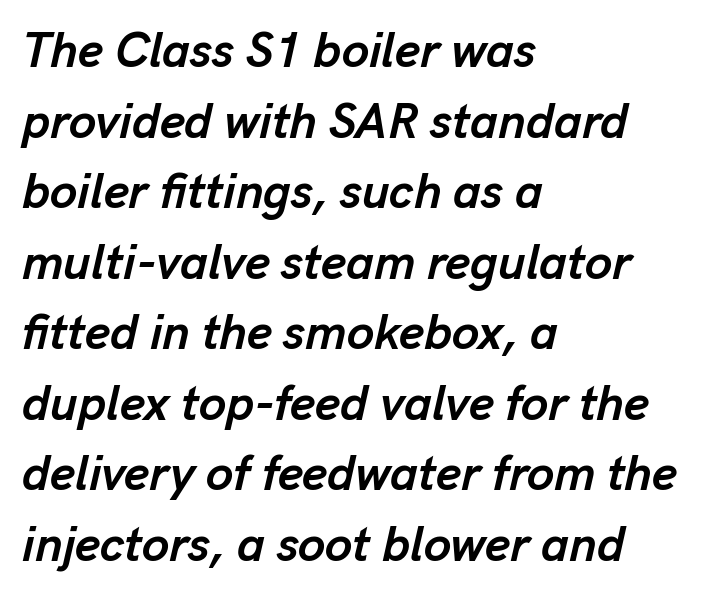
No word sits above an underline. The face used here is proportionally spaced, like ordinary book or web type. Compared with ordinary roman type, these characters are visibly tilted. Quick note: interline space is typical.
